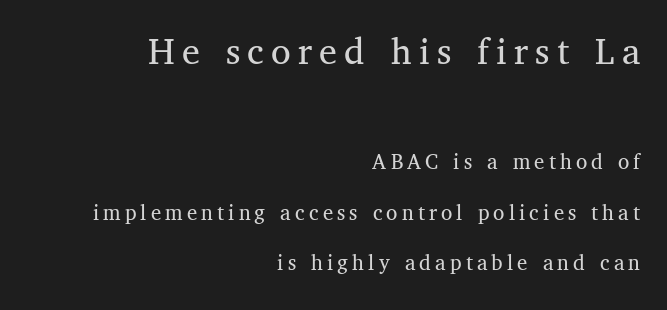
{"serif": "yes", "italic": "no", "bold": "no", "weight": "regular", "width": "normal", "stroke_contrast": "medium", "x_height": "medium", "monospaced": "no", "underline": "no", "align": "right", "line_spacing": "loose", "line_spacing_ratio": 2.2, "larger_block": "first", "size_ratio": 1.74, "glyph_px": 40}
